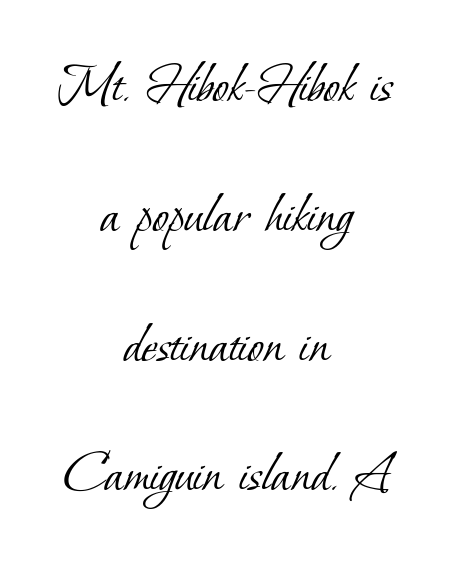
The image shows 59 px light serif type; set centered, loose line spacing (2.2x), normal letter spacing, not underlined; low stroke contrast and a small x-height.
